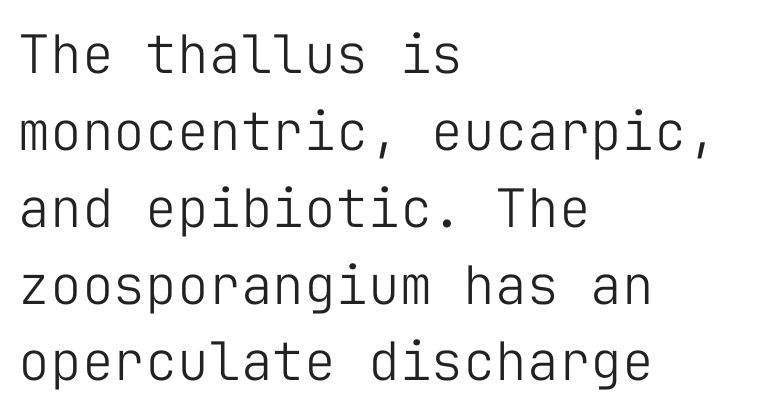
Q: Is the text bold? A: No.
Q: Is the text italic (slanted)? A: No, it is upright.
Q: Is the typeface a serif or a sans-serif typeface? A: Sans-serif.
Q: Is the text underlined? A: No.
Q: How is the paragraph aligned? A: Left-aligned.
Q: Is the spacing between letters normal or unusually wide? A: Normal.
Q: Is the spacing between lines tight, normal or loose? A: Normal.
Q: Width (condensed, normal, or wide)? A: Normal.
Q: Stroke contrast? A: Low.
Q: x-height? A: Medium.
Q: Monospaced? A: Yes.
